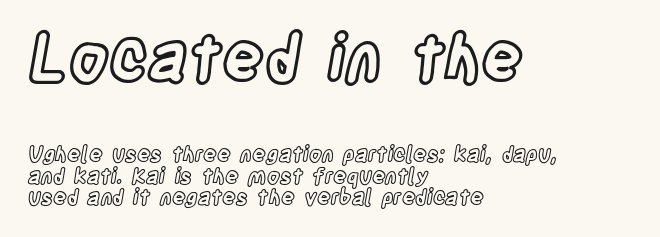
{"width": "condensed", "x_height": "large", "monospaced": "no", "underline": "no", "align": "left", "line_spacing": "tight", "line_spacing_ratio": 1.03, "letter_spacing": "normal", "letter_spacing_em": 0.0, "larger_block": "first", "size_ratio": 3.05, "glyph_px": 64}
